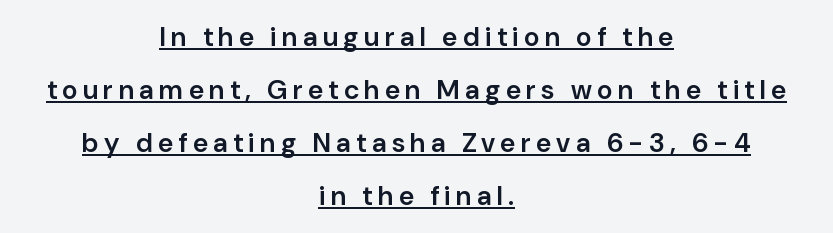
Q: Is the text bold? A: Semi-bold.
Q: Is the text italic (slanted)? A: No, it is upright.
Q: Is the text underlined? A: Yes.
Q: How is the paragraph aligned? A: Centered.
Q: Is the spacing between letters normal or unusually wide? A: Unusually wide.
Q: Is the spacing between lines tight, normal or loose? A: Loose.
